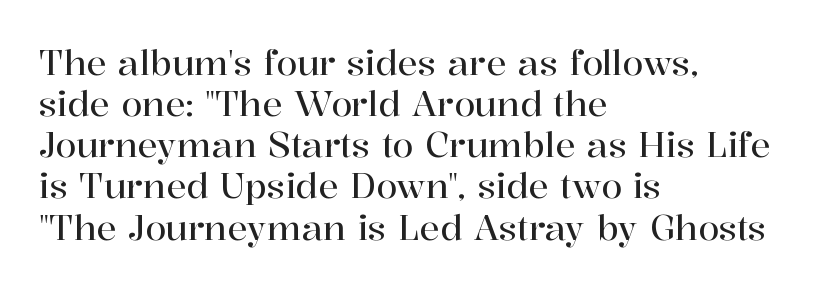
The image shows 34 px serif type, upright; set left-aligned, line spacing 1.21x, normal letter spacing, not underlined; high stroke contrast and a medium x-height.
